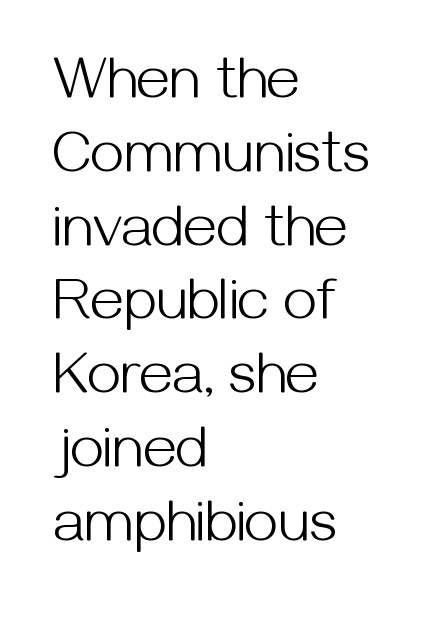
Q: Is the text bold? A: No.
Q: Is the text italic (slanted)? A: No, it is upright.
Q: Is the typeface a serif or a sans-serif typeface? A: Sans-serif.
Q: Is the text underlined? A: No.
Q: How is the paragraph aligned? A: Left-aligned.
Q: Is the spacing between letters normal or unusually wide? A: Normal.
Q: Width (condensed, normal, or wide)? A: Normal.
Q: Stroke contrast? A: Medium.
Q: x-height? A: Medium.
Q: Monospaced? A: No.
